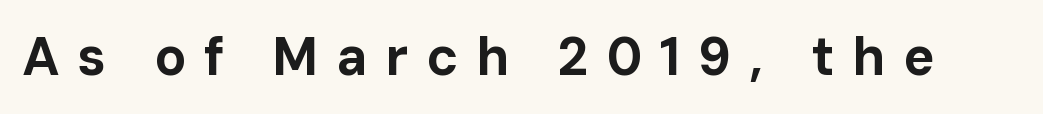
Q: Is the text bold? A: Yes.
Q: Is the text italic (slanted)? A: No, it is upright.
Q: Is the typeface a serif or a sans-serif typeface? A: Sans-serif.
Q: Is the text underlined? A: No.
Q: Is the spacing between letters normal or unusually wide? A: Unusually wide.
Q: Width (condensed, normal, or wide)? A: Normal.
Q: Stroke contrast? A: Low.
Q: x-height? A: Medium.
Q: Monospaced? A: No.
